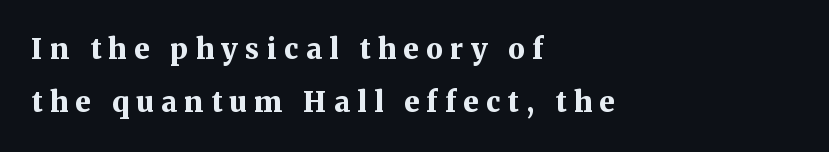
{"serif": "yes", "italic": "no", "bold": "yes", "weight": "bold", "width": "normal", "stroke_contrast": "medium", "x_height": "medium", "monospaced": "no", "underline": "no", "align": "left", "line_spacing": "loose", "line_spacing_ratio": 1.91, "letter_spacing": "wide", "letter_spacing_em": 0.27, "glyph_px": 28}
